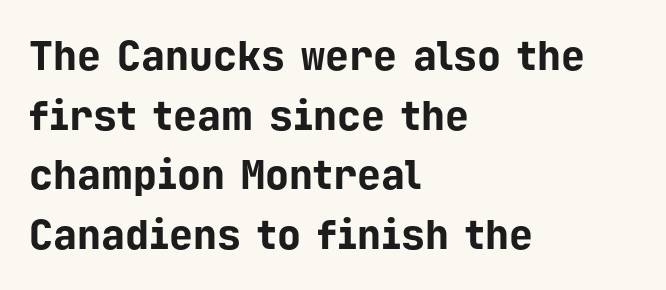
Each new line begins a customary step beneath the previous one. The letters sit at their default tracking, neither squeezed nor spread. Quick note: not italic, upright. You could count columns in this text — the font is strictly monospaced.
